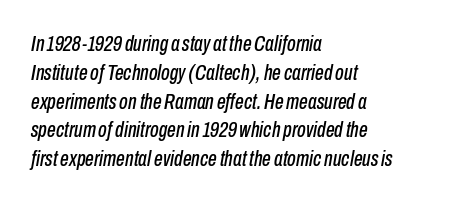
{"italic": "yes", "lean": "right", "slant_degrees": 10, "underline": "no", "align": "left", "line_spacing": "normal", "line_spacing_ratio": 1.31, "letter_spacing": "normal", "letter_spacing_em": 0.0, "glyph_px": 22}
